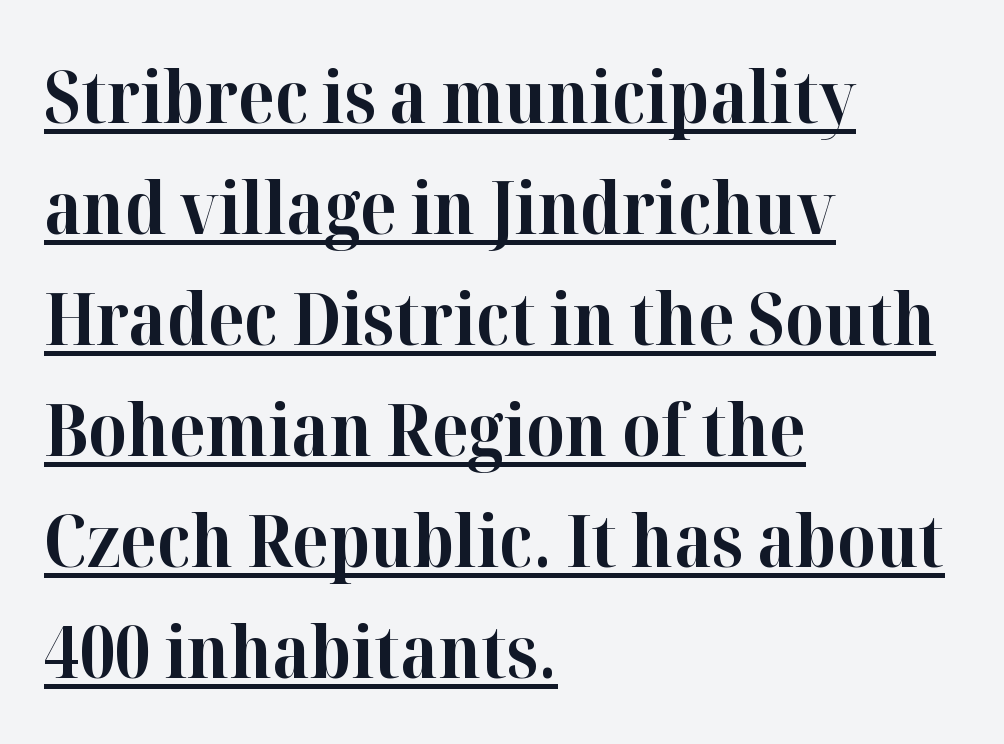
{"serif": "yes", "italic": "no", "bold": "yes", "weight": "bold", "width": "normal", "stroke_contrast": "high", "x_height": "medium", "monospaced": "no", "underline": "yes", "align": "left", "line_spacing": "normal", "line_spacing_ratio": 1.52, "letter_spacing": "normal", "letter_spacing_em": 0.0, "glyph_px": 73}
